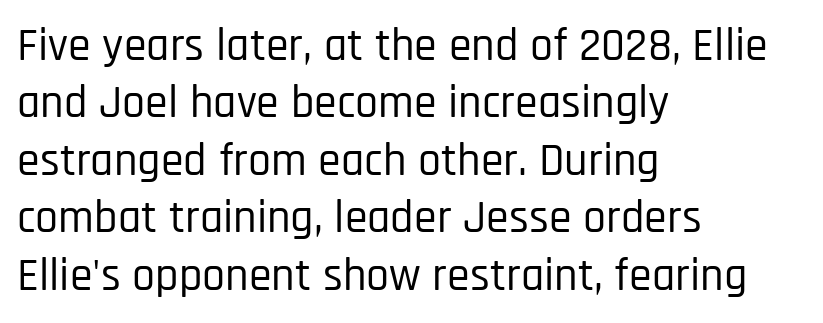
Q: Is the text italic (slanted)? A: No, it is upright.
Q: Is the typeface a serif or a sans-serif typeface? A: Sans-serif.
Q: Is the text underlined? A: No.
Q: How is the paragraph aligned? A: Left-aligned.
Q: Is the spacing between letters normal or unusually wide? A: Normal.
Q: Is the spacing between lines tight, normal or loose? A: Normal.
Q: Width (condensed, normal, or wide)? A: Condensed.
Q: Stroke contrast? A: Low.
Q: x-height? A: Large.
Q: Monospaced? A: No.
